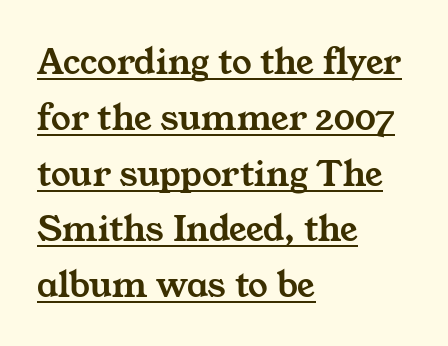
Does the leading feel generous? No, just average. Honestly, the letter spacing is just normal — you wouldn't notice it. Each letter's strokes conclude with small projecting serifs. A typesetter would call this proportional, since set widths differ per character. The rendering anchors every line to the left-hand side. Emphasis is given by a line drawn under the lettering.
